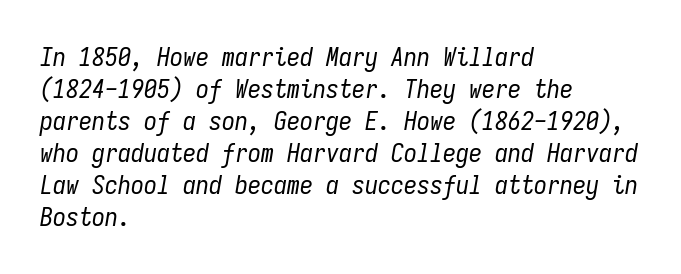
Letters have the restrained weight of plain body copy at most. Clear beneath every line of the passage. Horizontal alignment here is leftward, the default for most running prose. These lines were composed using italics. Letter spacing: default.
